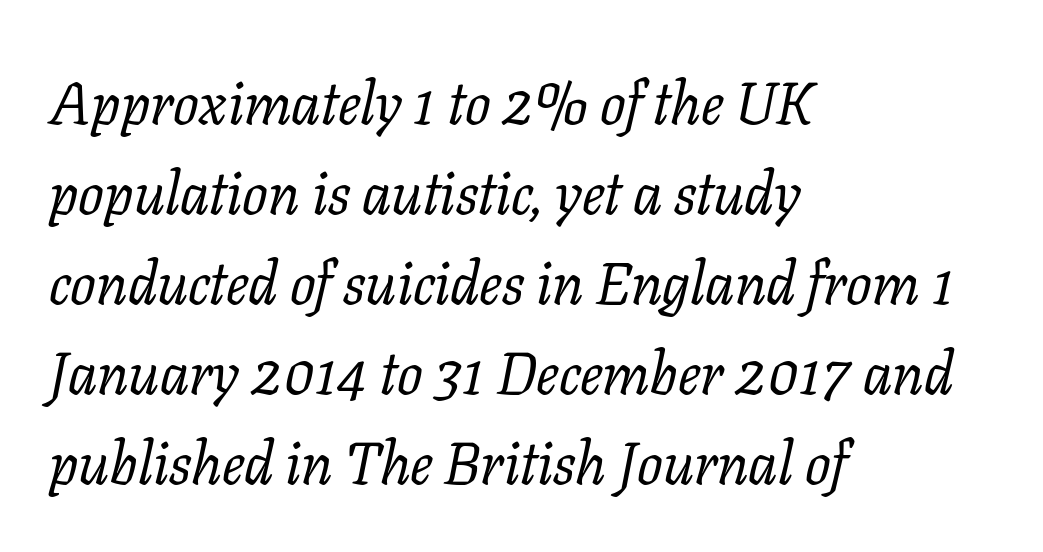
Q: Is the text bold? A: No.
Q: Is the text italic (slanted)? A: Yes, it leans right by about 11 degrees.
Q: Is the typeface a serif or a sans-serif typeface? A: Serif.
Q: Is the text underlined? A: No.
Q: How is the paragraph aligned? A: Left-aligned.
Q: Is the spacing between letters normal or unusually wide? A: Normal.
Q: Is the spacing between lines tight, normal or loose? A: Normal.
Q: Width (condensed, normal, or wide)? A: Normal.
Q: Stroke contrast? A: Low.
Q: x-height? A: Medium.
Q: Monospaced? A: No.
